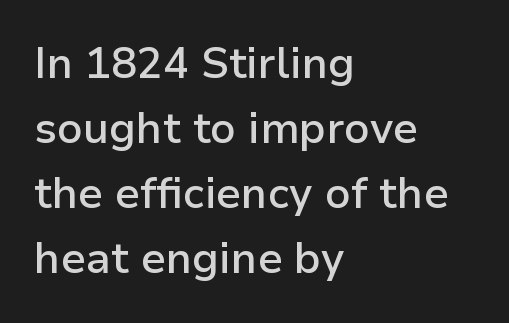
The image shows 43 px semibold sans-serif type, upright; set left-aligned, normal line spacing (1.51x), normal letter spacing, not underlined; low stroke contrast and a medium x-height.
